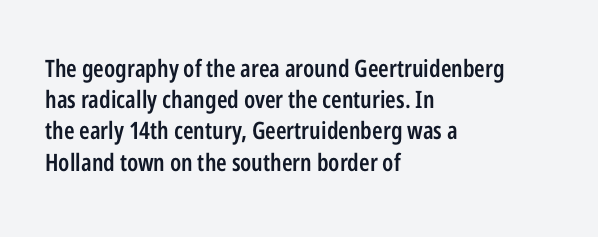
Students, this is semibold: more ink than regular, less than bold. Letter spacing: default. Any mark beneath the type? The region is blank. Rows of type keep a routine distance in the vertical direction. These lines are set flush left with a ragged right edge. Posture: straight, roman, zero tilt.
